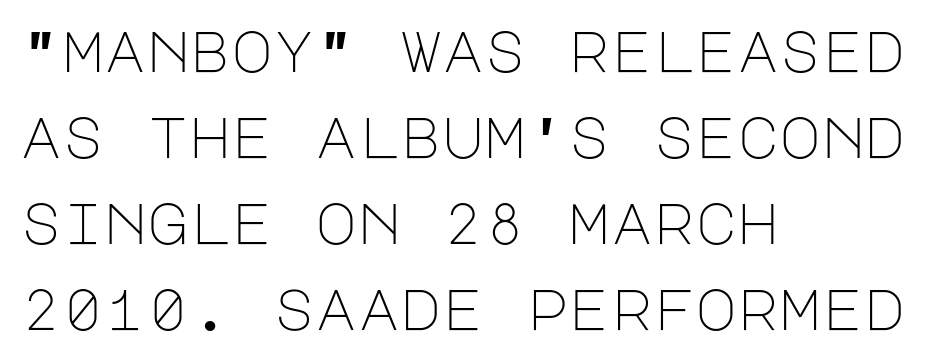
The image shows 57 px light sans-serif type, upright; set left-aligned, normal line spacing (1.51x), normal letter spacing, not underlined; low stroke contrast and a large x-height.
